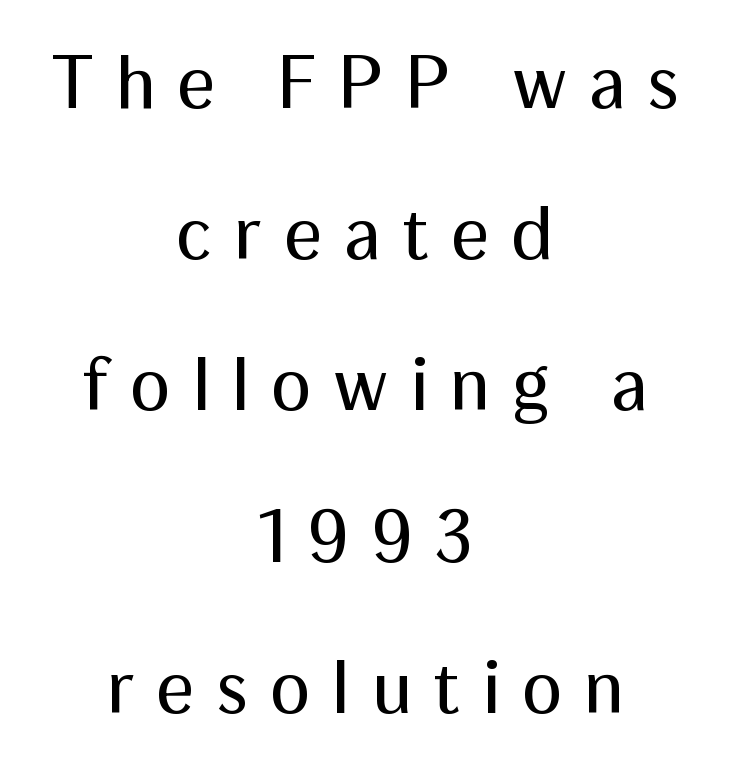
The image shows 76 px regular-weight sans-serif type, upright; set centered, loose line spacing (1.99x), unusually wide letter spacing (+0.28 em), not underlined; medium stroke contrast and a medium x-height.
